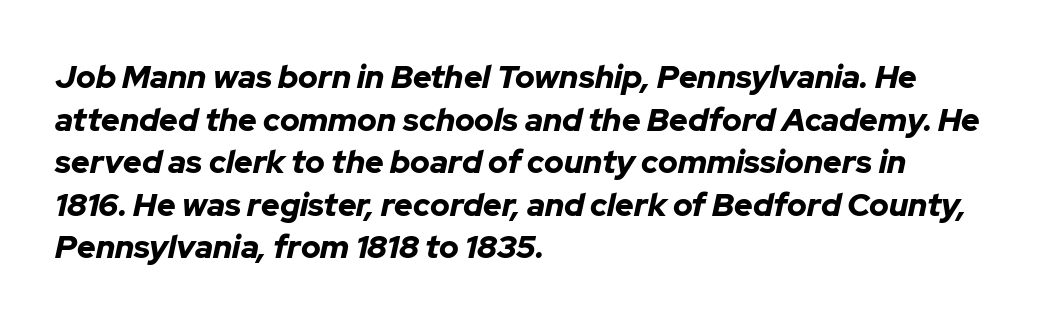
Q: Is the text bold? A: Yes.
Q: Is the text italic (slanted)? A: Yes, it leans right by about 12 degrees.
Q: Is the text underlined? A: No.
Q: How is the paragraph aligned? A: Left-aligned.
Q: Is the spacing between letters normal or unusually wide? A: Normal.
Q: Is the spacing between lines tight, normal or loose? A: Normal.
Q: Width (condensed, normal, or wide)? A: Normal.
Q: Stroke contrast? A: Low.
Q: x-height? A: Medium.
Q: Monospaced? A: No.
